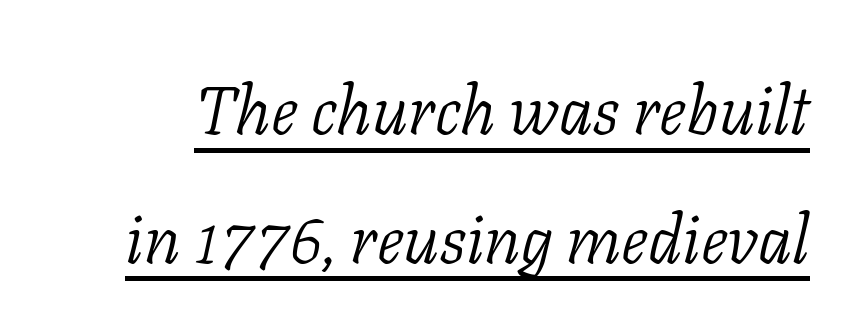
The image shows 68 px light serif type, italic (leaning right); set line spacing 1.89x, normal letter spacing, underlined; low stroke contrast and a medium x-height.
